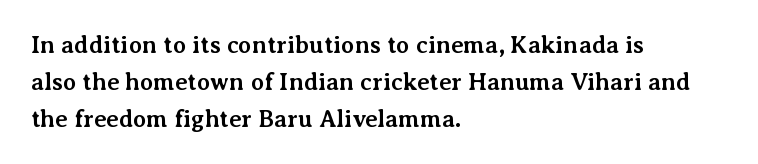
The image shows 24 px bold type, upright; set left-aligned, normal line spacing (1.54x), normal letter spacing, not underlined.
